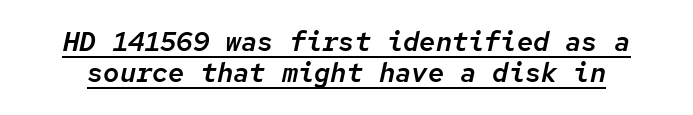
Q: Is the text italic (slanted)? A: Yes, it leans right by about 12 degrees.
Q: Is the text underlined? A: Yes.
Q: Is the spacing between letters normal or unusually wide? A: Normal.
Q: Is the spacing between lines tight, normal or loose? A: Tight.
